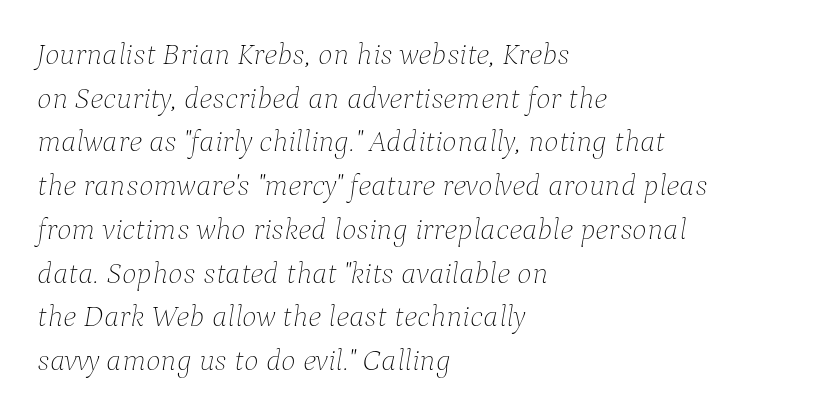
Q: Is the text bold? A: No.
Q: Is the text italic (slanted)? A: Yes, it leans right by about 9 degrees.
Q: Is the text underlined? A: No.
Q: How is the paragraph aligned? A: Left-aligned.
Q: Is the spacing between letters normal or unusually wide? A: Normal.
Q: Is the spacing between lines tight, normal or loose? A: Normal.
Q: Width (condensed, normal, or wide)? A: Normal.
Q: Stroke contrast? A: Low.
Q: x-height? A: Medium.
Q: Monospaced? A: No.
